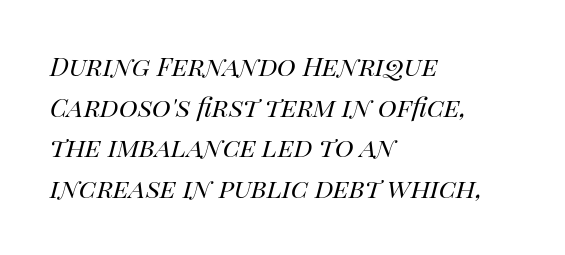
Q: Is the text bold? A: No.
Q: Is the text italic (slanted)? A: Yes, it leans right by about 14 degrees.
Q: Is the text underlined? A: No.
Q: How is the paragraph aligned? A: Left-aligned.
Q: Is the spacing between letters normal or unusually wide? A: Normal.
Q: Is the spacing between lines tight, normal or loose? A: Normal.
Q: Width (condensed, normal, or wide)? A: Normal.
Q: Stroke contrast? A: High.
Q: x-height? A: Large.
Q: Monospaced? A: No.
